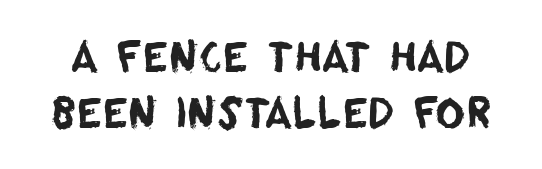
{"serif": "no", "width": "normal", "stroke_contrast": "low", "x_height": "large", "monospaced": "no", "underline": "no", "line_spacing": "normal", "line_spacing_ratio": 1.37, "letter_spacing": "normal", "letter_spacing_em": 0.0, "glyph_px": 41}
